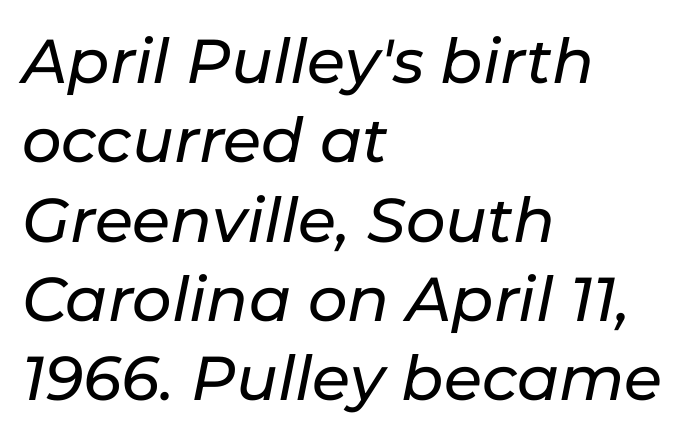
{"italic": "yes", "lean": "right", "slant_degrees": 11, "width": "normal", "stroke_contrast": "low", "x_height": "medium", "monospaced": "no", "underline": "no", "align": "left", "line_spacing": "normal", "line_spacing_ratio": 1.28, "letter_spacing": "normal", "letter_spacing_em": 0.0, "glyph_px": 62}
